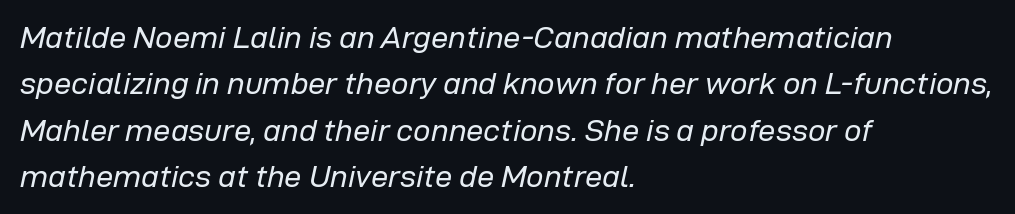
Q: Is the text bold? A: No.
Q: Is the text italic (slanted)? A: Yes, it leans right by about 12 degrees.
Q: Is the text underlined? A: No.
Q: How is the paragraph aligned? A: Left-aligned.
Q: Is the spacing between letters normal or unusually wide? A: Normal.
Q: Is the spacing between lines tight, normal or loose? A: Normal.
Q: Width (condensed, normal, or wide)? A: Normal.
Q: Stroke contrast? A: Low.
Q: x-height? A: Medium.
Q: Monospaced? A: No.
